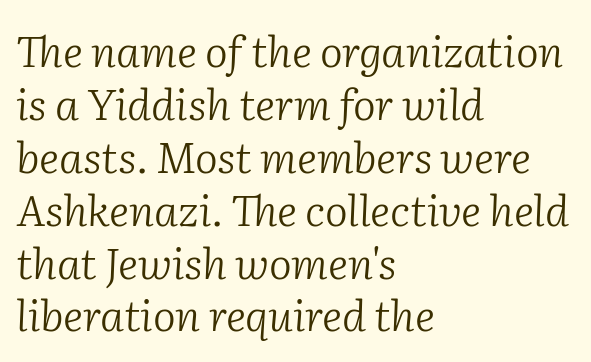
The image shows 43 px light serif type, italic (leaning right); set left-aligned, line spacing 1.23x, normal letter spacing, not underlined; low stroke contrast and a medium x-height.
